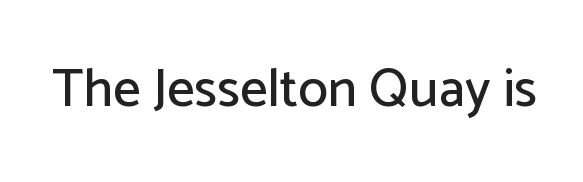
Q: Is the text italic (slanted)? A: No, it is upright.
Q: Is the typeface a serif or a sans-serif typeface? A: Sans-serif.
Q: Is the text underlined? A: No.
Q: Is the spacing between letters normal or unusually wide? A: Normal.
Q: Width (condensed, normal, or wide)? A: Normal.
Q: Stroke contrast? A: Low.
Q: x-height? A: Medium.
Q: Monospaced? A: No.
